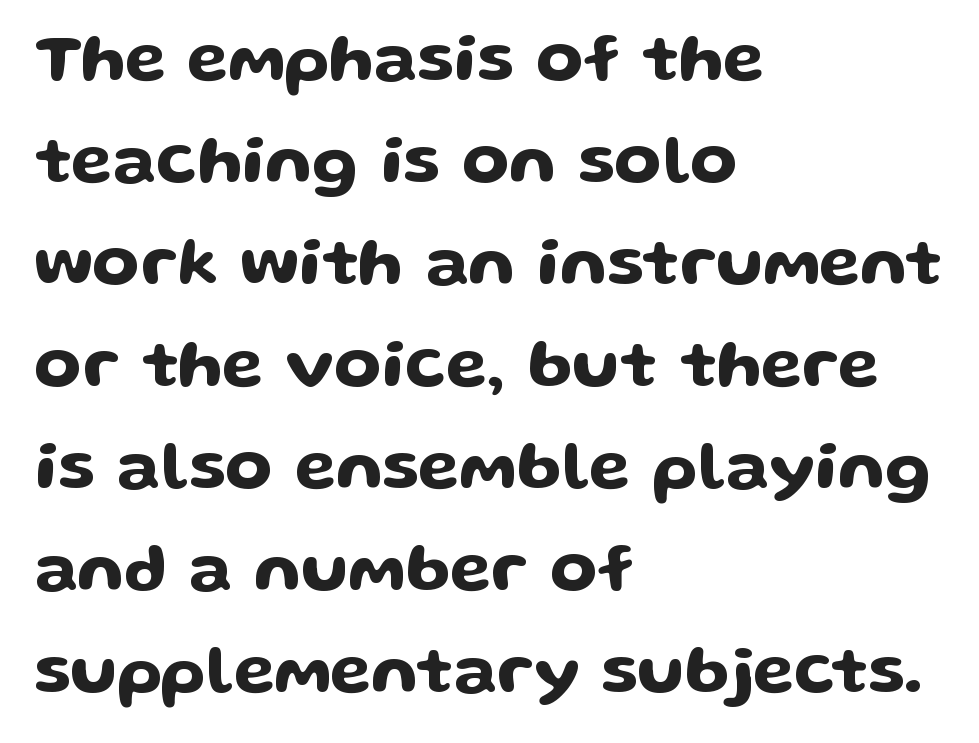
The line texture is even and compact thanks to regular tracking. The paragraph has a hard left edge and a soft right edge. Posture: straight, roman, zero tilt. You could not count columns in this text — the font is proportionally spaced.
